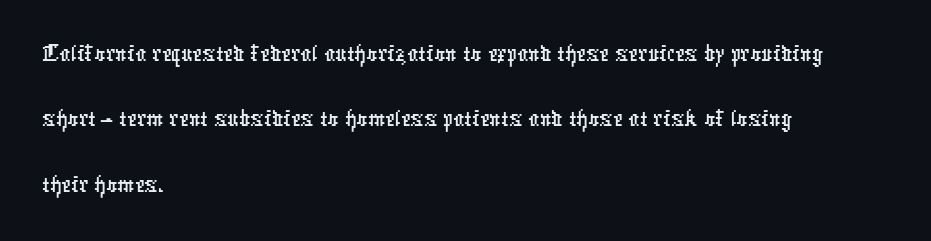
Line beginnings align vertically; line endings do not. Here the designer chose a conventional face with non-uniform glyph widths. There is no visible air inserted between adjacent glyphs. The rendering shows plain stroke endings on the letterforms — a sans-serif design. Descenders are the only things crossing below the line.
